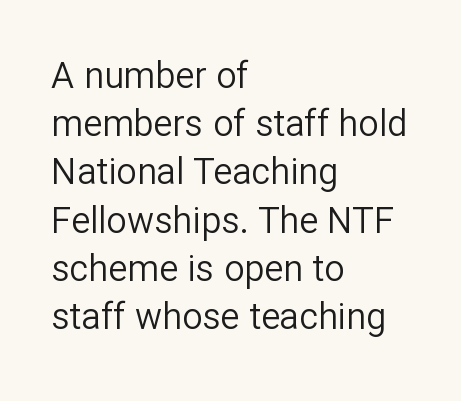
Unmarked baselines from the first word to the last. You could call the tracking neutral — neither tight nor loose. Is this a fixed-width face? No — the glyphs have proportional, varying widths. The strokes are not fattened; the text isn't bold. Style check: upright.
